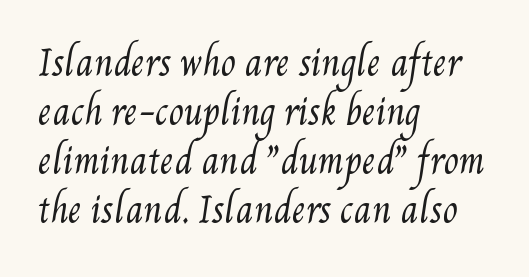
{"bold": "no", "weight": "regular", "width": "condensed", "stroke_contrast": "medium", "x_height": "small", "monospaced": "no", "underline": "no", "align": "left", "line_spacing": "normal", "line_spacing_ratio": 1.44, "letter_spacing": "normal", "letter_spacing_em": 0.0, "glyph_px": 34}
